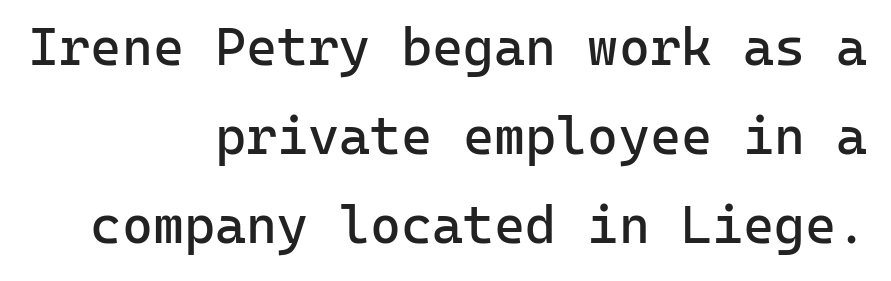
Q: Is the text bold? A: No.
Q: Is the text italic (slanted)? A: No, it is upright.
Q: Is the typeface a serif or a sans-serif typeface? A: Sans-serif.
Q: Is the text underlined? A: No.
Q: How is the paragraph aligned? A: Right-aligned.
Q: Is the spacing between letters normal or unusually wide? A: Normal.
Q: Is the spacing between lines tight, normal or loose? A: Normal.
Q: Width (condensed, normal, or wide)? A: Normal.
Q: Stroke contrast? A: Low.
Q: x-height? A: Medium.
Q: Monospaced? A: Yes.
